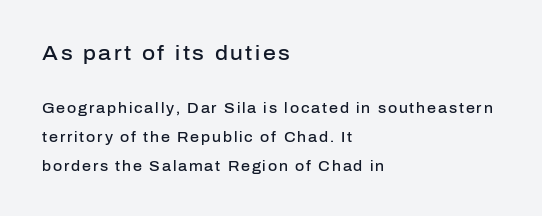
The strokes are fattened partway — semibold, not bold. The letters stand upright; this is a roman face. This sample is left-justified, so line endings fall wherever the words run out. Leading is clearly above the norm, producing a sparse column. The emphasis by scale lands on block number one, above. The baseline area is clear.
